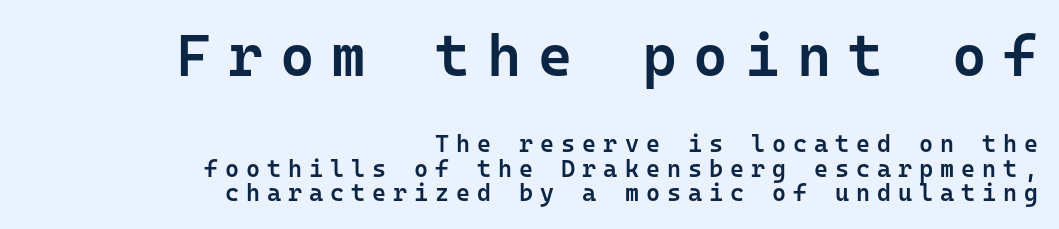
This rendering features lettering with no underline. Quick note: interline space is minimal. No italicization has been applied; the sample stays upright. Spacing between characters has been opened up far beyond the box default. Line ends are locked; line starts wander.
